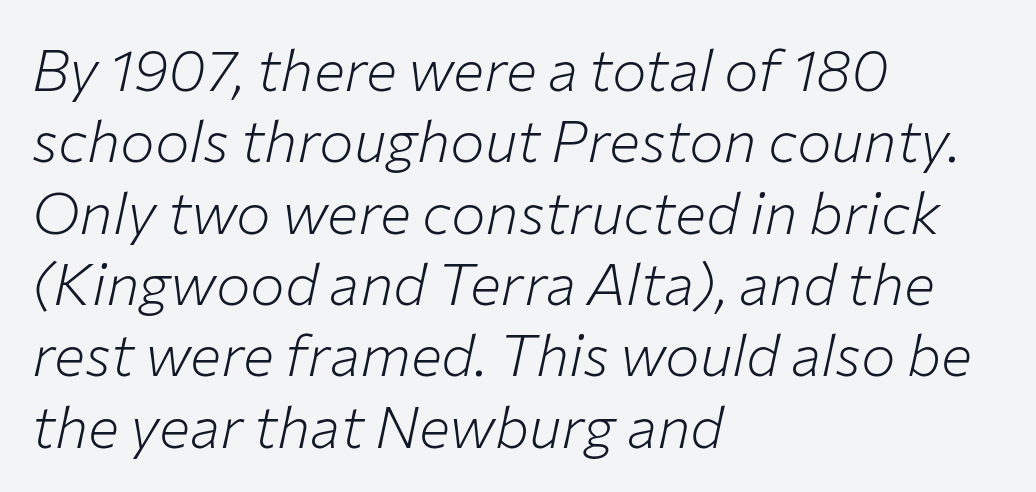
The axis of the letterforms is tilted away from vertical. The rag falls on the right side of this text block. Proportional: the letters do not fall into vertical columns. This is not heavy type; no bold has been used.
